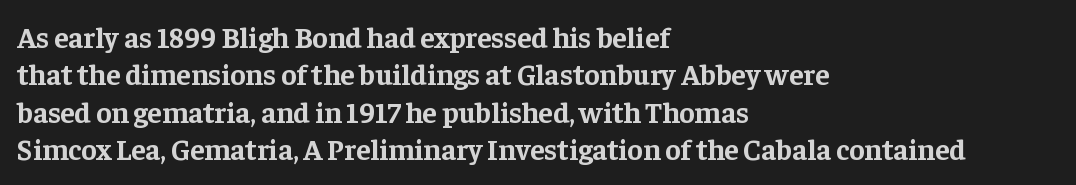
Its strokes are broad and dark, the hallmark of bold type. This sample has the flowing, uneven cadence of proportional lettering. Letters rest on an invisible, unmarked baseline. The rows are spaced the way most documents space them. These lines were composed using upright roman letters. Classification — serif.
